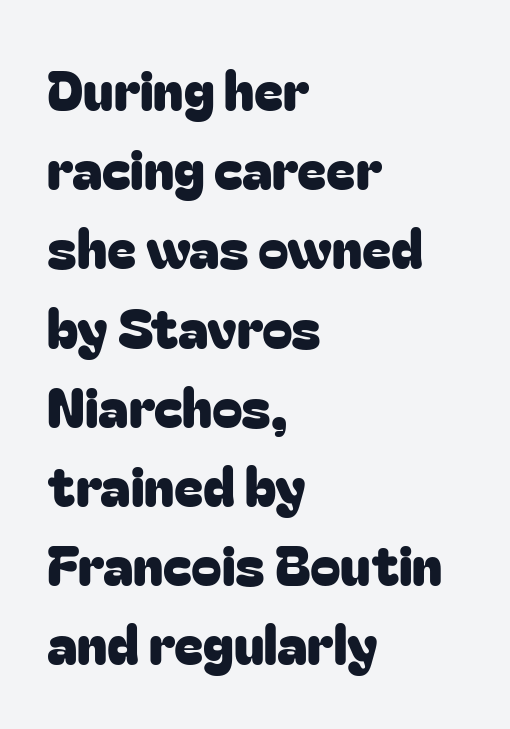
Q: Is the text italic (slanted)? A: No, it is upright.
Q: Is the typeface a serif or a sans-serif typeface? A: Sans-serif.
Q: Is the text underlined? A: No.
Q: How is the paragraph aligned? A: Left-aligned.
Q: Is the spacing between letters normal or unusually wide? A: Normal.
Q: Is the spacing between lines tight, normal or loose? A: Normal.
Q: Width (condensed, normal, or wide)? A: Normal.
Q: Stroke contrast? A: Low.
Q: x-height? A: Medium.
Q: Monospaced? A: No.
